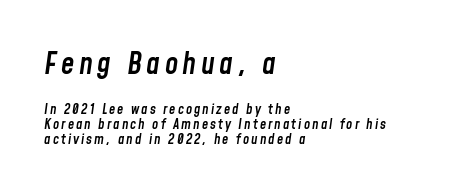
The image shows 30 px semibold, condensed type, italic (leaning right); set left-aligned, tight line spacing (1.07x), not underlined; the first (top) block is 2.14x larger; low stroke contrast and a medium x-height.
